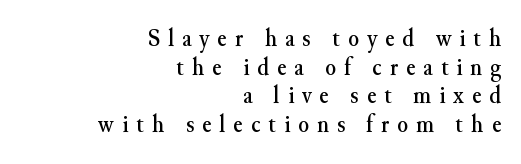
{"italic": "no", "underline": "no", "align": "right", "line_spacing": "tight", "line_spacing_ratio": 1.15, "letter_spacing": "wide", "letter_spacing_em": 0.32, "glyph_px": 25}
